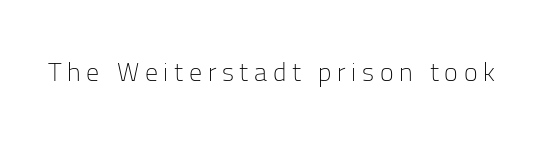
The glyphs are unaccompanied by any horizontal stroke below them. Nothing heavy about these letters — not bold at all. In terms of letterspacing, this is a distinctly airy, spread setting. You can tell it's not italic because the verticals are truly vertical.
